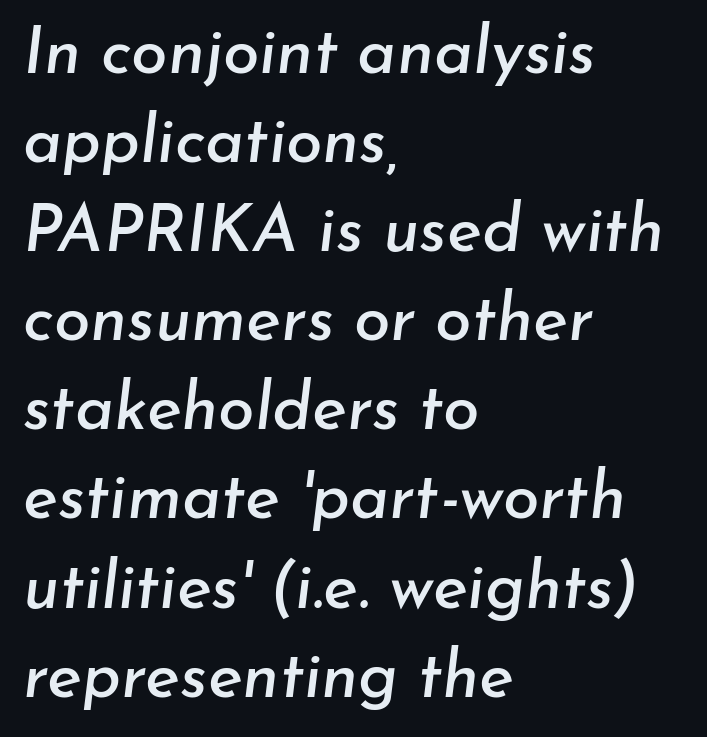
Q: Is the text italic (slanted)? A: Yes, it leans right by about 7 degrees.
Q: Is the text underlined? A: No.
Q: How is the paragraph aligned? A: Left-aligned.
Q: Is the spacing between letters normal or unusually wide? A: Normal.
Q: Is the spacing between lines tight, normal or loose? A: Normal.
Q: Width (condensed, normal, or wide)? A: Normal.
Q: Stroke contrast? A: Low.
Q: x-height? A: Small.
Q: Monospaced? A: No.
